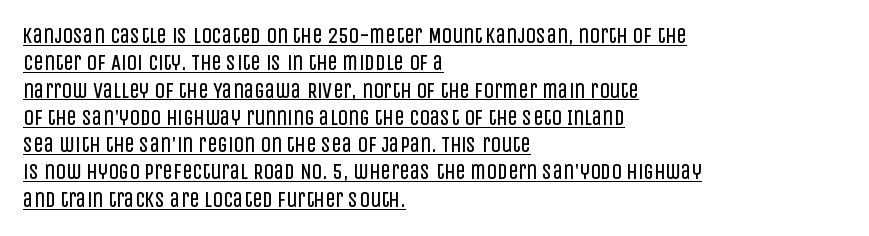
The passage shown is not bold in any degree. Typeset ragged right — the left edge is the straight one. Underlining? Definitely there. The face used here is rendered with its standard letterfit.
